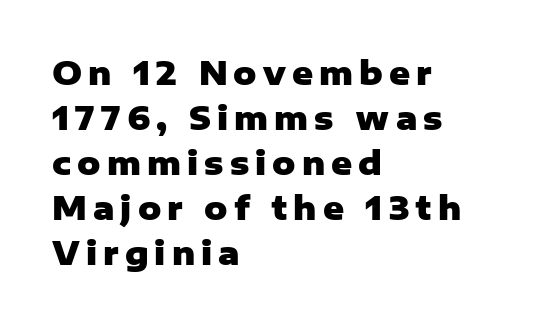
The image shows 32 px heavy sans-serif type, upright; set left-aligned, normal line spacing (1.41x), not underlined; low stroke contrast and a medium x-height.
